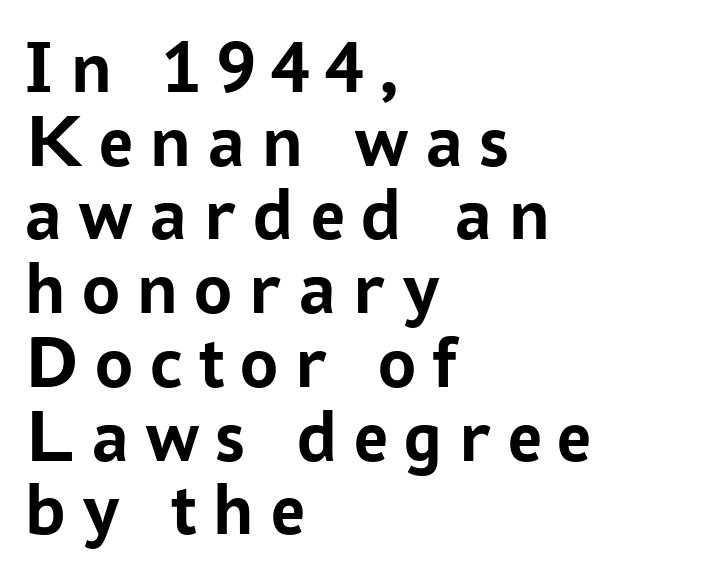
The image shows 76 px semibold sans-serif type, upright; set left-aligned, tight line spacing (0.97x), unusually wide letter spacing (+0.21 em), not underlined; low stroke contrast and a medium x-height.
